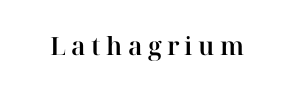
{"italic": "no", "underline": "no", "letter_spacing": "wide", "letter_spacing_em": 0.21, "glyph_px": 25}
